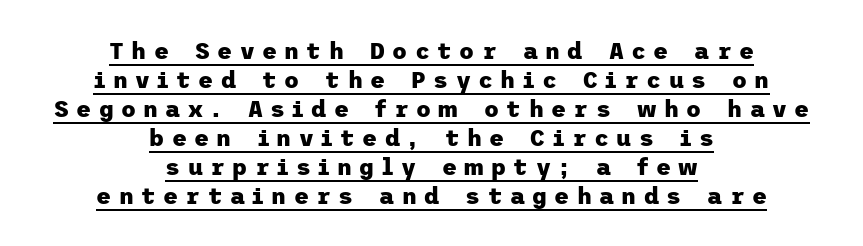
Q: Is the text bold? A: Yes.
Q: Is the text italic (slanted)? A: No, it is upright.
Q: Is the text underlined? A: Yes.
Q: How is the paragraph aligned? A: Centered.
Q: Is the spacing between letters normal or unusually wide? A: Unusually wide.
Q: Is the spacing between lines tight, normal or loose? A: Normal.
